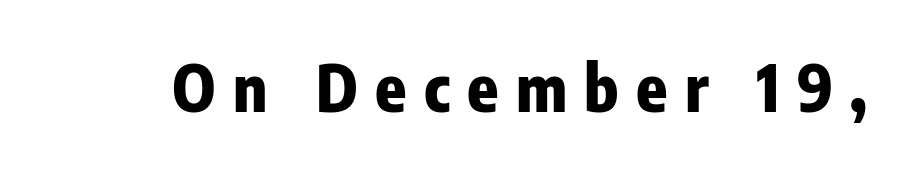
The image shows 64 px heavy, condensed sans-serif type, upright; set unusually wide letter spacing (+0.27 em), not underlined; low stroke contrast and a medium x-height.
